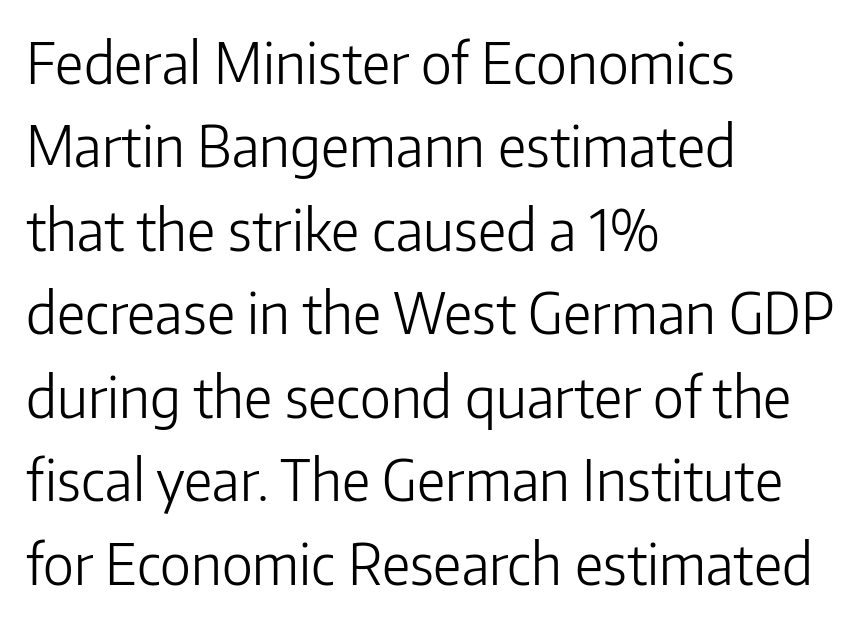
The horizontal fit of the characters is conventional and even. Decoration check: the copy has no underline. You could not count columns in this text — the font is proportionally spaced. Compared with a typical body face, this is equally light or lighter still. Does the copy run flush right? No — it runs flush left. Look at the bottom of the vertical strokes: they stop flat, with no serifs.
